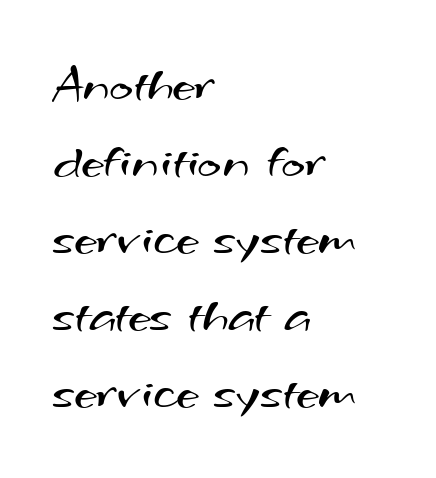
{"serif": "no", "bold": "no", "weight": "regular", "width": "wide", "stroke_contrast": "medium", "x_height": "small", "monospaced": "no", "underline": "no", "align": "left", "line_spacing": "normal", "line_spacing_ratio": 1.51, "letter_spacing": "normal", "letter_spacing_em": 0.0, "glyph_px": 51}
